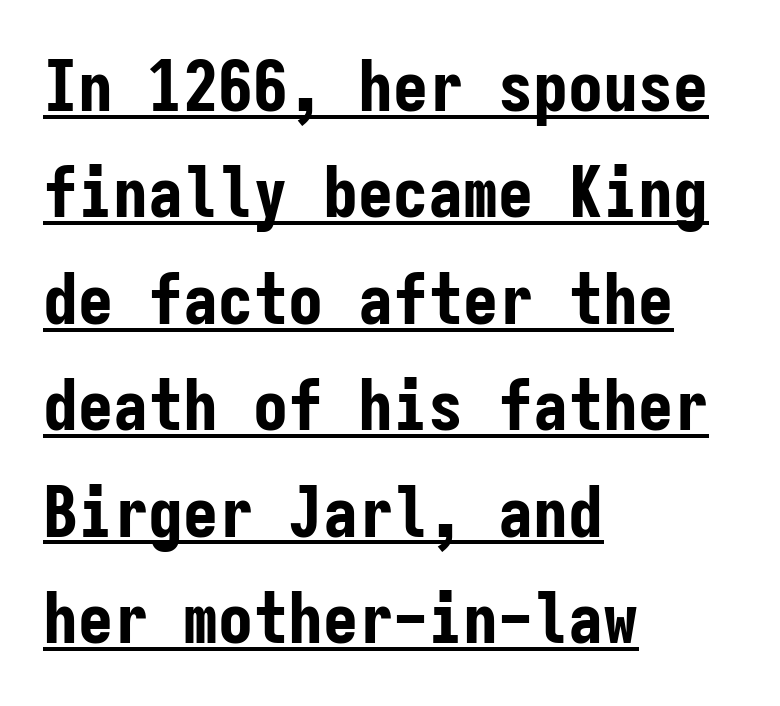
These words are printed bold, with thick strokes throughout. Here the designer chose a console-style face with uniform glyph widths. The passage is arranged the way most books set body copy — flush left. The glyphs are accompanied by a horizontal stroke just below them.
